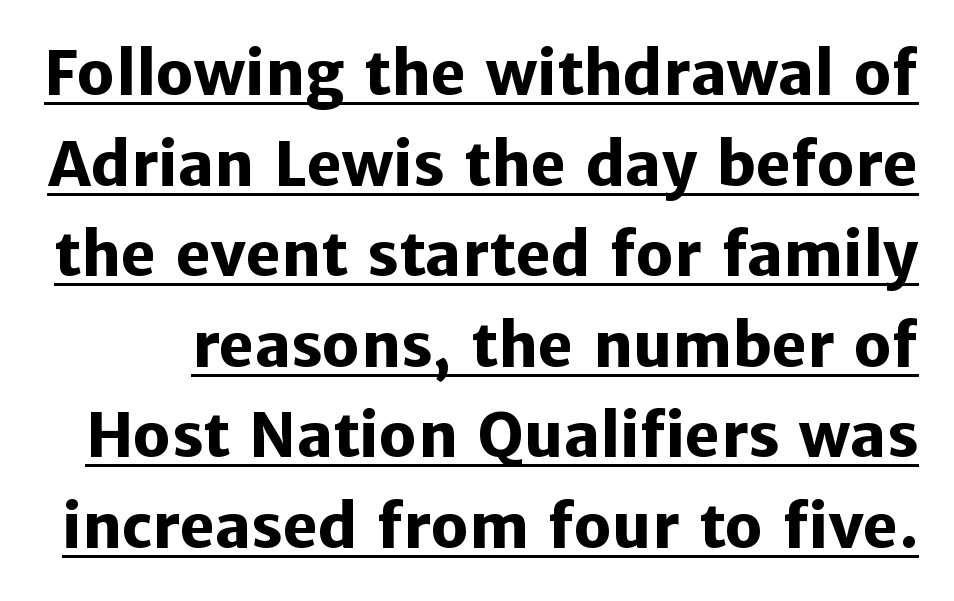
Designer's note — italics off, roman on. Typographically, this falls in the sans-serif category. Students, note that the glyphs here touch the page at normal intervals. Does a line run under the words? Yes, clearly.
